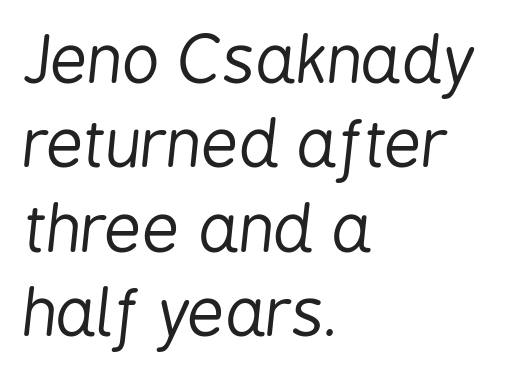
The image shows 65 px regular-weight, condensed type, italic (leaning right); set left-aligned, normal line spacing (1.3x), normal letter spacing, not underlined; low stroke contrast and a medium x-height.
